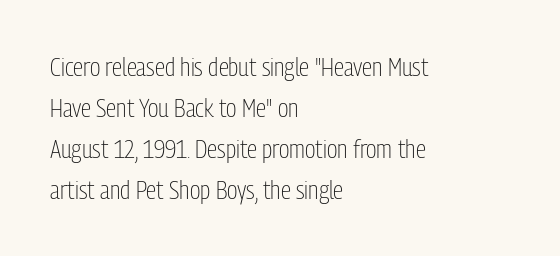
The words here are not underlined. Unbolded letterforms with no extra heft. Quick note: interline space is typical. These lines stack with their left ends in a neat column. Ordinary non-slanted type is in use. Here the glyphs are tracked normally, forming tight word shapes.
